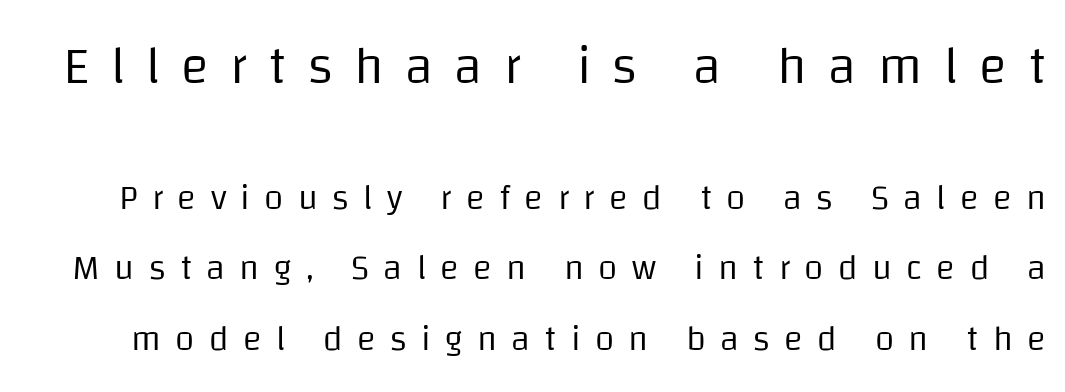
Words appear elongated and porous because spacing is wide. The font sits on the lighter half of the weight spectrum, regular included. The rendering uses a large line-height, opening up the rows. I'd call this a sans setting — the letters go barefoot.
